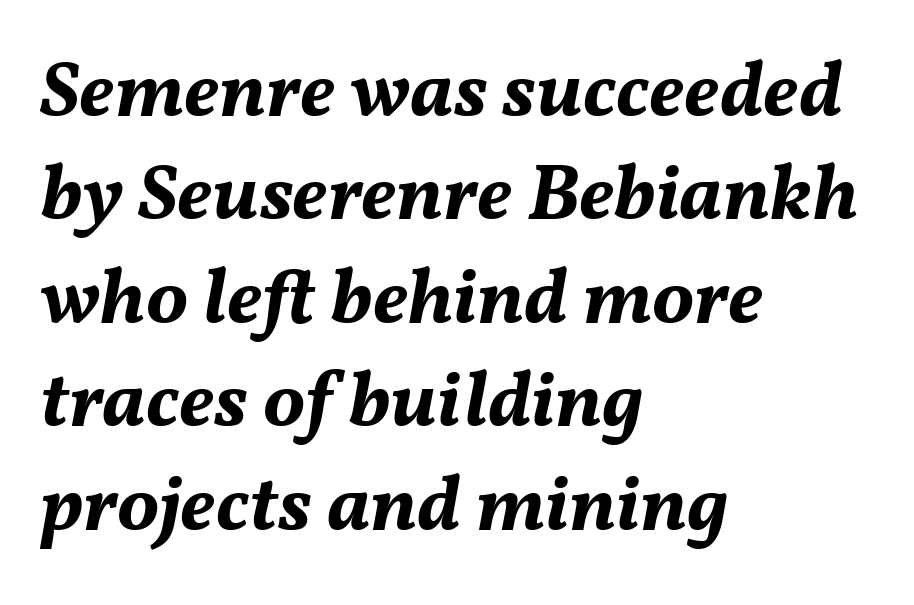
The image shows 79 px bold type, italic (leaning right); set left-aligned, normal line spacing (1.31x), normal letter spacing, not underlined; medium stroke contrast and a medium x-height.
